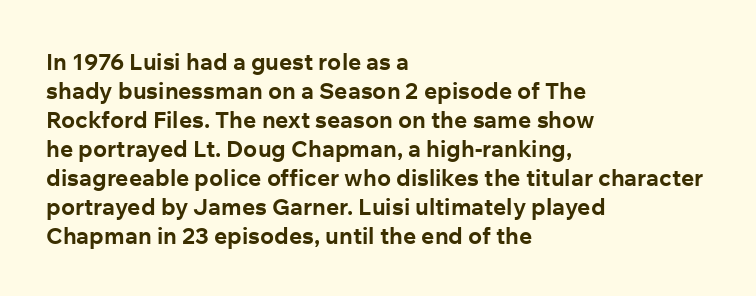
The image shows 23 px bold type, upright; set left-aligned, normal line spacing (1.26x), normal letter spacing, not underlined.
